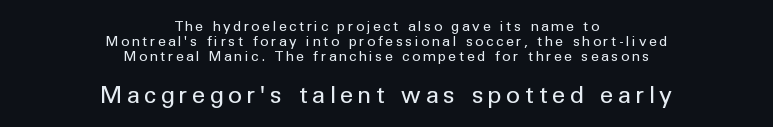
Very little white space separates one row of letters from the next. Every stem runs plumb, perpendicular to the baseline. Caption: expanded tracking, letters set apart. The rendering enlarges the type as you move from the upper chunk to the lower. Words float on clear page, feet unadorned.
